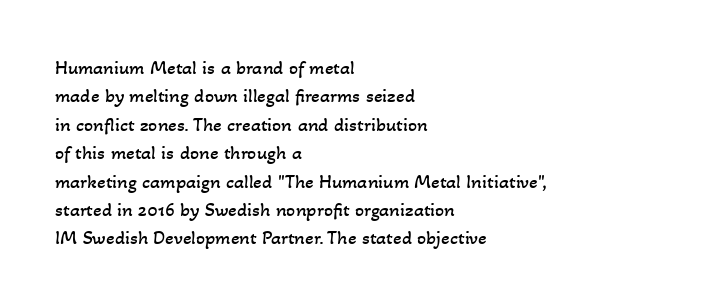
{"bold": "no", "underline": "no", "align": "left", "line_spacing": "normal", "line_spacing_ratio": 1.42, "letter_spacing": "normal", "letter_spacing_em": 0.0, "glyph_px": 20}
